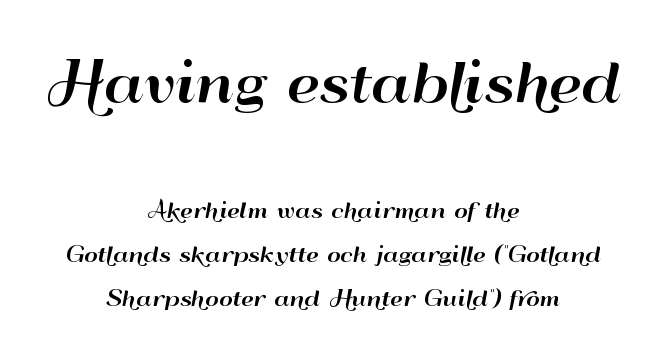
The image shows 53 px wide sans-serif type; set centered, loose line spacing (2.09x), normal letter spacing, not underlined; the first (top) block is 2.52x larger; high stroke contrast and a small x-height.
